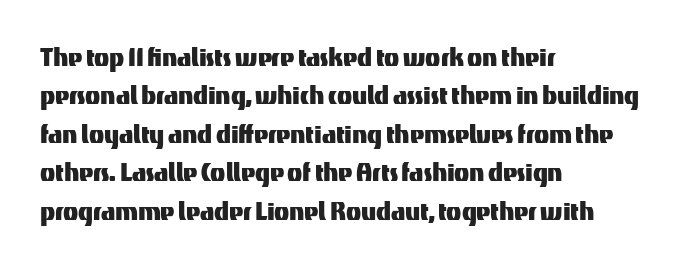
Q: Is the text italic (slanted)? A: No, it is upright.
Q: Is the typeface a serif or a sans-serif typeface? A: Sans-serif.
Q: Is the text underlined? A: No.
Q: How is the paragraph aligned? A: Left-aligned.
Q: Is the spacing between letters normal or unusually wide? A: Normal.
Q: Width (condensed, normal, or wide)? A: Normal.
Q: Stroke contrast? A: Medium.
Q: x-height? A: Medium.
Q: Monospaced? A: No.
